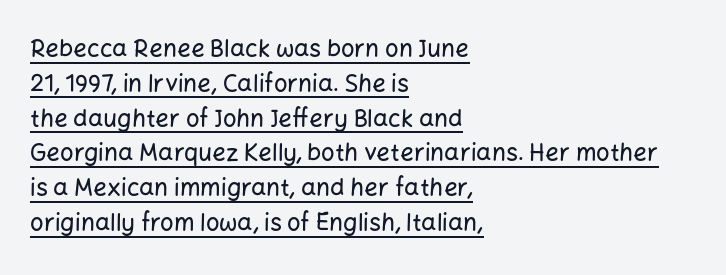
Students, observe the line beneath the letters — that is underlining. The gaps between neighbouring characters are ordinary and unremarkable. Reading down the column, the eye jumps a familiar distance to each next line. Italic: no, the glyphs are upright roman.
